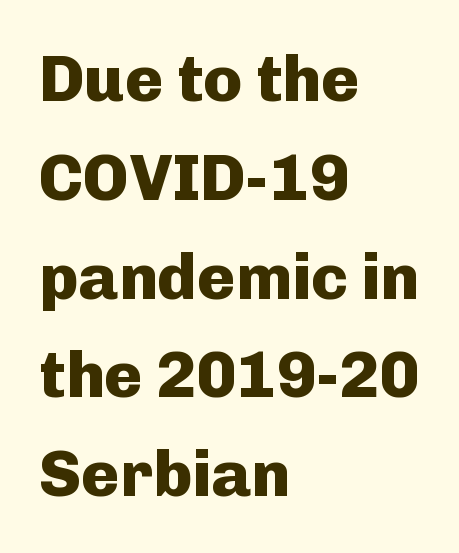
Q: Is the text bold? A: Yes.
Q: Is the text italic (slanted)? A: No, it is upright.
Q: Is the typeface a serif or a sans-serif typeface? A: Sans-serif.
Q: Is the text underlined? A: No.
Q: How is the paragraph aligned? A: Left-aligned.
Q: Is the spacing between letters normal or unusually wide? A: Normal.
Q: Is the spacing between lines tight, normal or loose? A: Normal.
Q: Width (condensed, normal, or wide)? A: Normal.
Q: Stroke contrast? A: Low.
Q: x-height? A: Medium.
Q: Monospaced? A: No.
